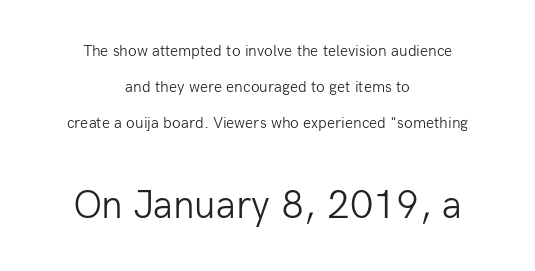
Vertical spacing — loose. You could not count columns in this text — the font is proportionally spaced. The paragraph has two soft edges and a firm central axis. Compared with a typical body face, this is equally light or lighter still. I'd call this a sans setting — the letters go barefoot. The more generous point size was reserved for the lower chunk.
